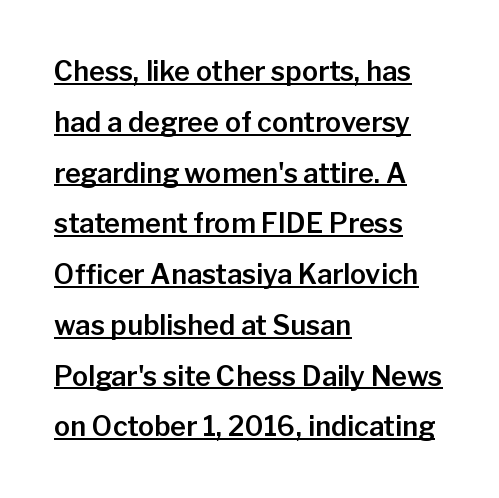
{"italic": "no", "underline": "yes", "align": "left", "line_spacing_ratio": 1.88, "letter_spacing": "normal", "letter_spacing_em": 0.0, "glyph_px": 27}
